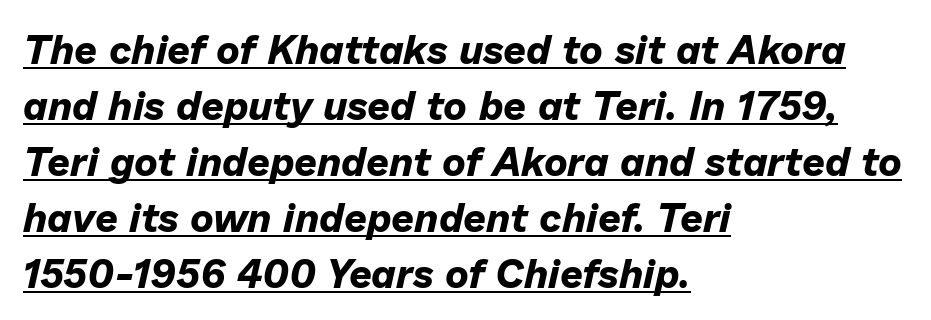
Q: Is the text bold? A: Yes.
Q: Is the text italic (slanted)? A: Yes, it leans right by about 13 degrees.
Q: Is the text underlined? A: Yes.
Q: How is the paragraph aligned? A: Left-aligned.
Q: Is the spacing between letters normal or unusually wide? A: Normal.
Q: Is the spacing between lines tight, normal or loose? A: Normal.
Q: Width (condensed, normal, or wide)? A: Normal.
Q: Stroke contrast? A: Low.
Q: x-height? A: Medium.
Q: Monospaced? A: No.
